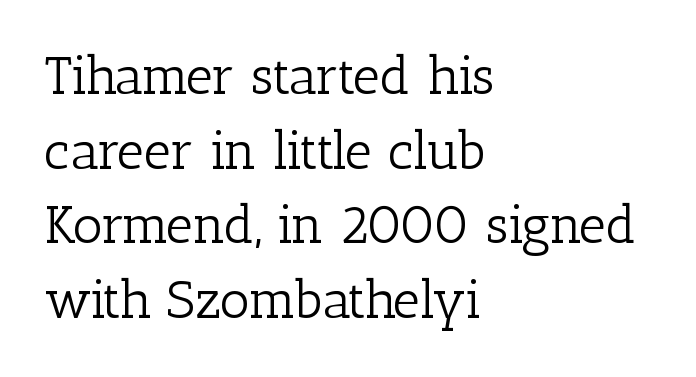
The image shows 53 px light serif type, upright; set left-aligned, normal line spacing (1.41x), normal letter spacing, not underlined; low stroke contrast and a medium x-height.
